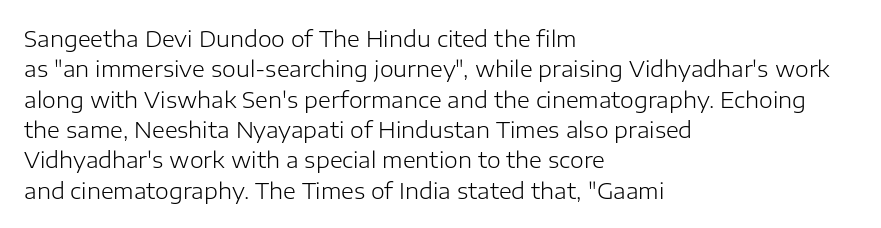
{"italic": "no", "bold": "no", "underline": "no", "align": "left", "line_spacing": "normal", "line_spacing_ratio": 1.38, "letter_spacing": "normal", "letter_spacing_em": 0.0, "glyph_px": 22}
